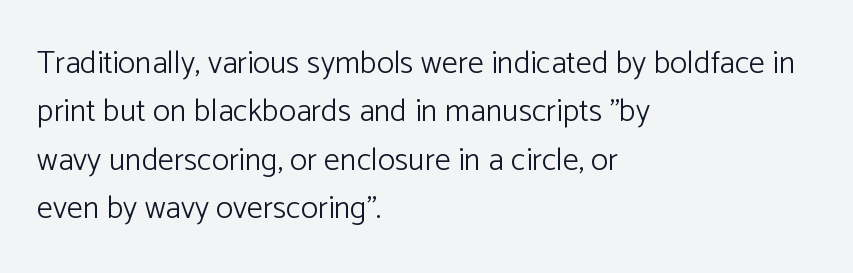
Caption: standard tracking, unaltered. When letters stand straight like this, we call the style roman or upright. The lines sit at an ordinary, default distance from one another. The glyphs in this specimen are sans serif. Check the space under the baseline: it is left empty.
